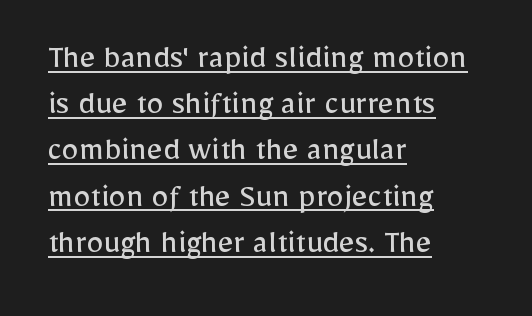
The image shows 34 px regular-weight sans-serif type, upright; set left-aligned, normal line spacing (1.36x), normal letter spacing, underlined; low stroke contrast and a medium x-height.
